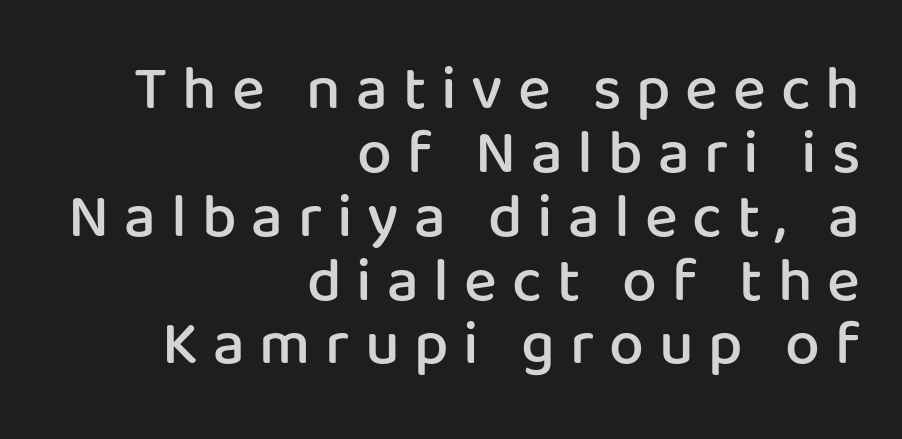
Compared with an ordinary text face, these strokes are moderately heavier — a semibold. Quick note: not italic, upright. The rendering anchors every line to the right-hand side. These lines are rendered in a variable-pitch font. Anything drawn beneath the words? Only blank space.
